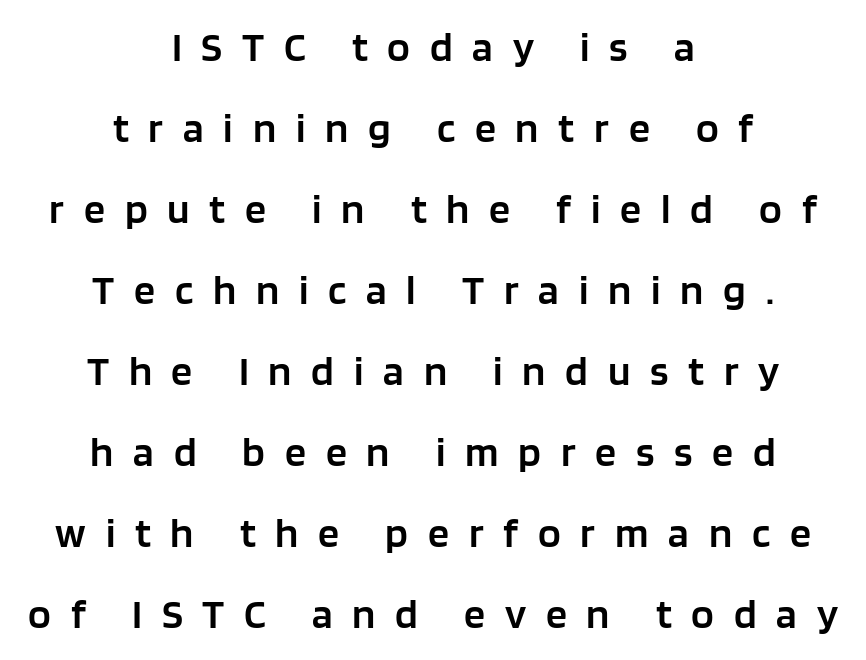
Is there any slant? The stems are plumb. A typesetter would call this leading open, well beyond the default. Spacing verdict: proportional, widths tailored to each character. These lines carry some extra weight — a demibold, not a full bold.
